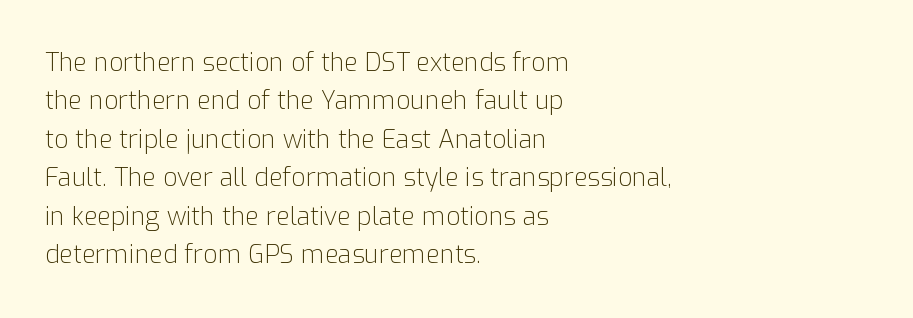
Q: Is the text bold? A: No.
Q: Is the text italic (slanted)? A: No, it is upright.
Q: Is the text underlined? A: No.
Q: How is the paragraph aligned? A: Left-aligned.
Q: Is the spacing between letters normal or unusually wide? A: Normal.
Q: Is the spacing between lines tight, normal or loose? A: Normal.
